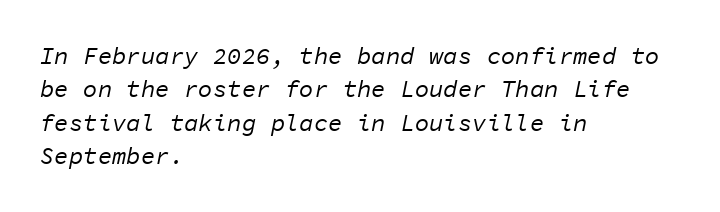
Q: Is the text bold? A: No.
Q: Is the text italic (slanted)? A: Yes, it leans right by about 11 degrees.
Q: Is the text underlined? A: No.
Q: How is the paragraph aligned? A: Left-aligned.
Q: Is the spacing between letters normal or unusually wide? A: Normal.
Q: Is the spacing between lines tight, normal or loose? A: Normal.
